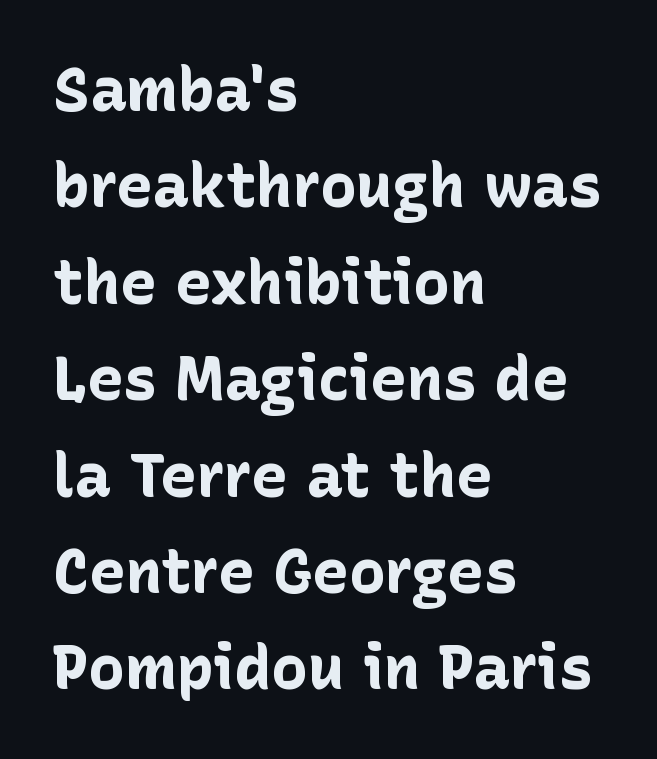
Q: Is the text bold? A: Yes.
Q: Is the text italic (slanted)? A: No, it is upright.
Q: Is the typeface a serif or a sans-serif typeface? A: Sans-serif.
Q: Is the text underlined? A: No.
Q: How is the paragraph aligned? A: Left-aligned.
Q: Is the spacing between letters normal or unusually wide? A: Normal.
Q: Is the spacing between lines tight, normal or loose? A: Normal.
Q: Width (condensed, normal, or wide)? A: Normal.
Q: Stroke contrast? A: Low.
Q: x-height? A: Medium.
Q: Monospaced? A: No.
